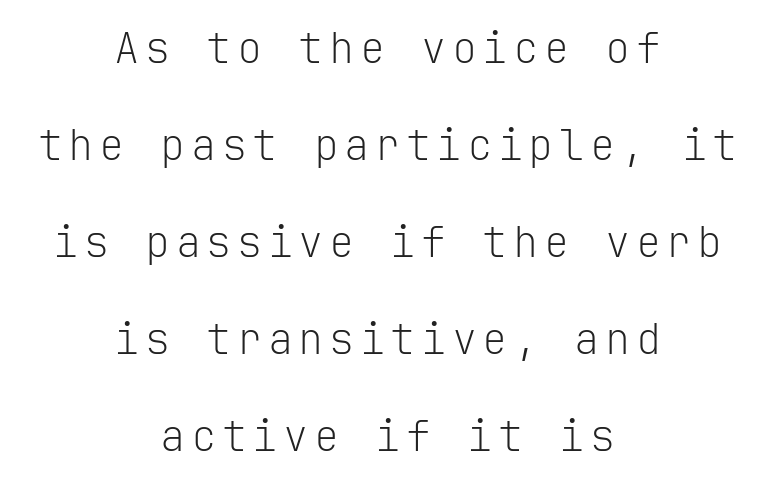
The image shows 42 px light sans-serif type, upright, monospaced; set centered, loose line spacing (2.31x), not underlined; low stroke contrast and a medium x-height.
